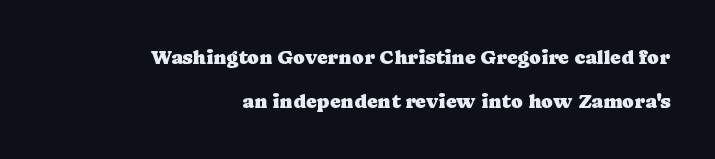
{"italic": "no", "underline": "no", "align": "right", "line_spacing": "loose", "line_spacing_ratio": 2.22, "letter_spacing": "normal", "letter_spacing_em": 0.0, "glyph_px": 20}
